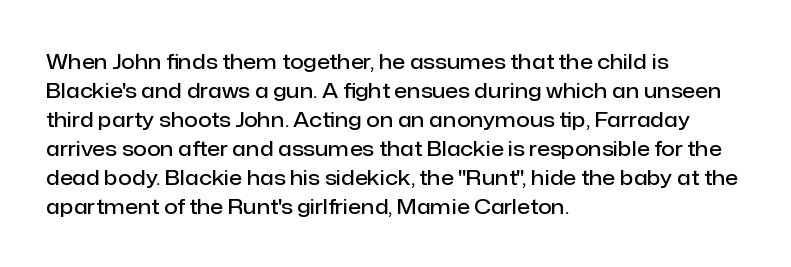
{"italic": "no", "bold": "semi", "underline": "no", "align": "left", "line_spacing": "normal", "line_spacing_ratio": 1.38, "letter_spacing": "normal", "letter_spacing_em": 0.0, "glyph_px": 21}
